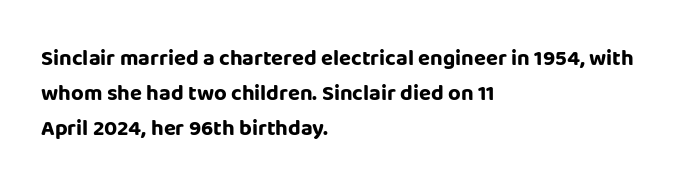
One-word summary of the alignment: left. Characters remain perfectly vertical along every line. Words float on clear page, feet unadorned. Look at the tracking — it's just the regular setting, nothing added.
